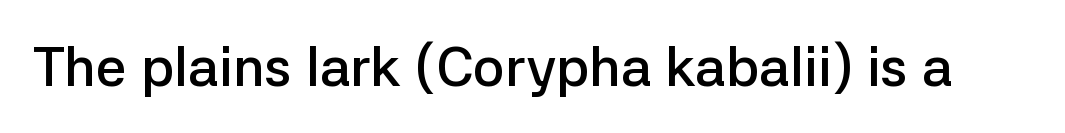
Q: Is the text bold? A: Semi-bold.
Q: Is the text italic (slanted)? A: No, it is upright.
Q: Is the typeface a serif or a sans-serif typeface? A: Sans-serif.
Q: Is the text underlined? A: No.
Q: Is the spacing between letters normal or unusually wide? A: Normal.
Q: Width (condensed, normal, or wide)? A: Normal.
Q: Stroke contrast? A: Low.
Q: x-height? A: Medium.
Q: Monospaced? A: No.
